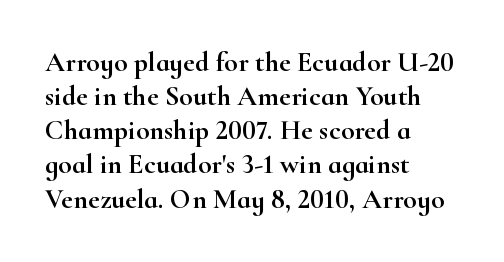
{"serif": "yes", "italic": "no", "width": "wide", "stroke_contrast": "high", "x_height": "small", "monospaced": "no", "underline": "no", "align": "left", "line_spacing_ratio": 1.22, "letter_spacing": "normal", "letter_spacing_em": 0.0, "glyph_px": 28}
